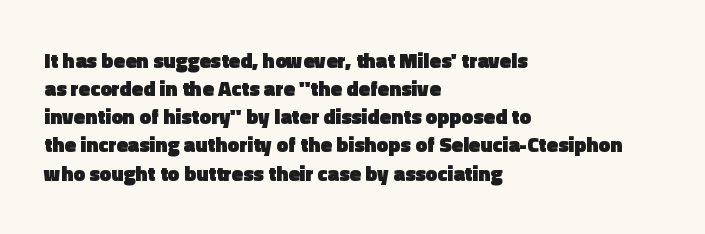
The image shows 21 px bold type, upright; set left-aligned, normal line spacing (1.34x), normal letter spacing, not underlined.
